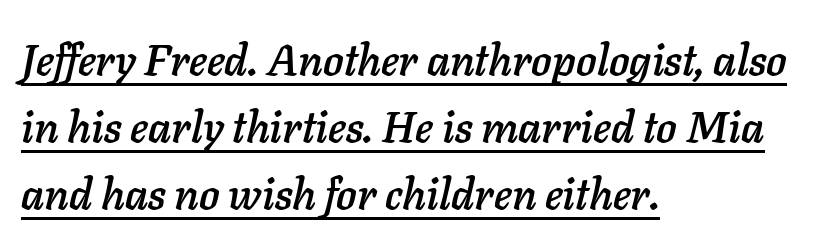
Q: Is the text italic (slanted)? A: Yes, it leans right by about 11 degrees.
Q: Is the text underlined? A: Yes.
Q: How is the paragraph aligned? A: Left-aligned.
Q: Is the spacing between letters normal or unusually wide? A: Normal.
Q: Is the spacing between lines tight, normal or loose? A: Normal.
Q: Width (condensed, normal, or wide)? A: Normal.
Q: Stroke contrast? A: Low.
Q: x-height? A: Medium.
Q: Monospaced? A: No.
